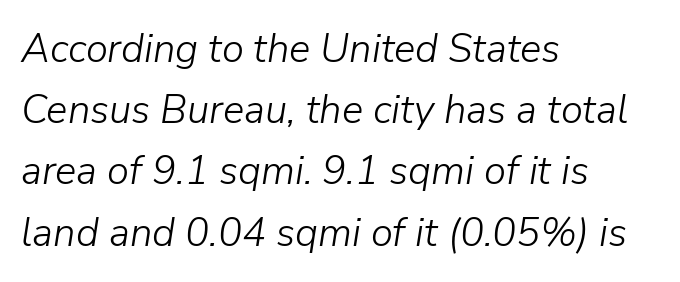
Q: Is the text bold? A: No.
Q: Is the text italic (slanted)? A: Yes, it leans right by about 9 degrees.
Q: Is the text underlined? A: No.
Q: How is the paragraph aligned? A: Left-aligned.
Q: Is the spacing between letters normal or unusually wide? A: Normal.
Q: Is the spacing between lines tight, normal or loose? A: Normal.
Q: Width (condensed, normal, or wide)? A: Normal.
Q: Stroke contrast? A: Low.
Q: x-height? A: Medium.
Q: Monospaced? A: No.
